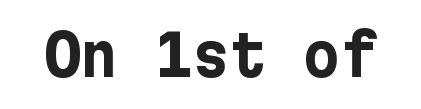
The image shows 57 px bold sans-serif type, upright; set normal letter spacing, not underlined; low stroke contrast and a medium x-height.
